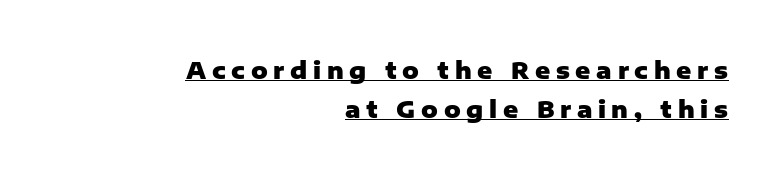
{"italic": "no", "bold": "yes", "underline": "yes", "align": "right", "line_spacing": "normal", "line_spacing_ratio": 1.69, "letter_spacing": "wide", "letter_spacing_em": 0.25, "glyph_px": 23}
